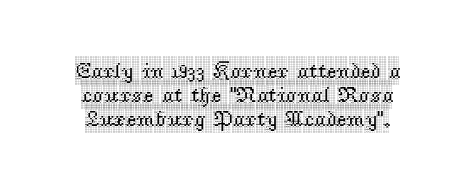
Q: Is the text italic (slanted)? A: No, it is upright.
Q: Is the text underlined? A: No.
Q: Is the spacing between letters normal or unusually wide? A: Normal.
Q: Is the spacing between lines tight, normal or loose? A: Tight.
